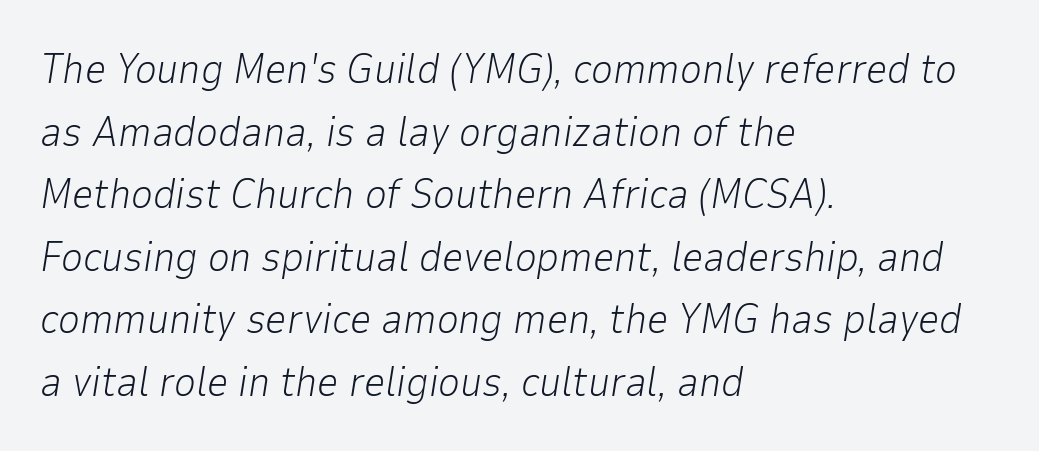
The image shows 42 px light type, italic (leaning right); set left-aligned, normal line spacing (1.49x), normal letter spacing, not underlined; low stroke contrast and a medium x-height.
